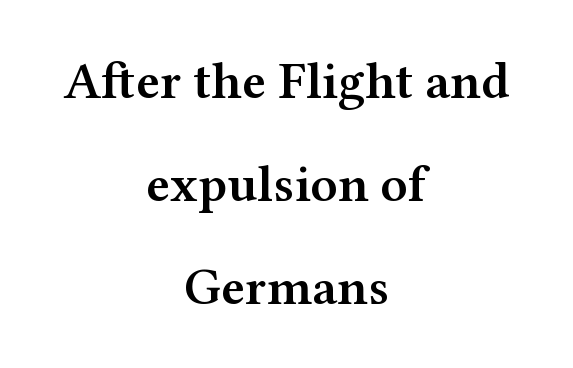
Does the leading feel generous? Absolutely, it's lavish. Spacing verdict: proportional, widths tailored to each character. Bold? Not quite — semibold, heavier than regular but stopping short. The typesetter chose a symmetrical, centered arrangement here.
